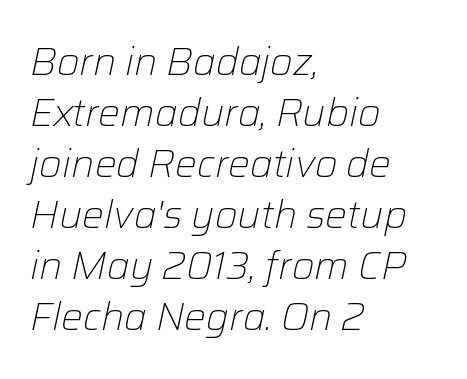
Q: Is the text bold? A: No.
Q: Is the text italic (slanted)? A: Yes, it leans right by about 12 degrees.
Q: Is the text underlined? A: No.
Q: How is the paragraph aligned? A: Left-aligned.
Q: Is the spacing between letters normal or unusually wide? A: Normal.
Q: Is the spacing between lines tight, normal or loose? A: Normal.
Q: Width (condensed, normal, or wide)? A: Normal.
Q: Stroke contrast? A: Low.
Q: x-height? A: Medium.
Q: Monospaced? A: No.
